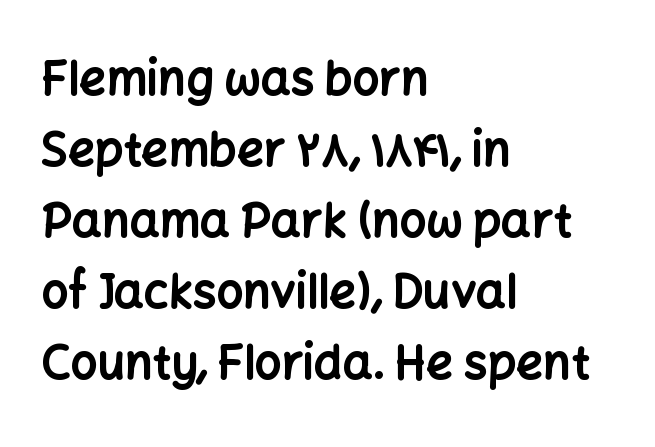
{"serif": "no", "italic": "no", "bold": "yes", "weight": "bold", "width": "normal", "stroke_contrast": "low", "x_height": "medium", "monospaced": "no", "underline": "no", "align": "left", "line_spacing": "normal", "line_spacing_ratio": 1.51, "letter_spacing": "normal", "letter_spacing_em": 0.0, "glyph_px": 47}
